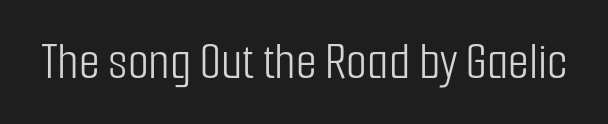
These lines are rendered in a variable-pitch font. Font category for this specimen: sans-serif. The lettering holds an erect, upright posture throughout. The zone under the glyphs is completely vacant. Letter spacing: default. Is this a heavy cut? Hardly; it is regular or lighter.
